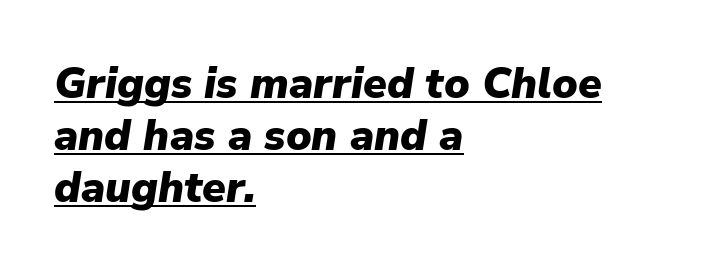
The face used here is rendered with its standard letterfit. An italicized treatment has been applied to the whole sample. This is heavy type, rendered in bold. The sample's only ornament is a line tracing under the words. Each line starts at the same left margin while the right side varies.
